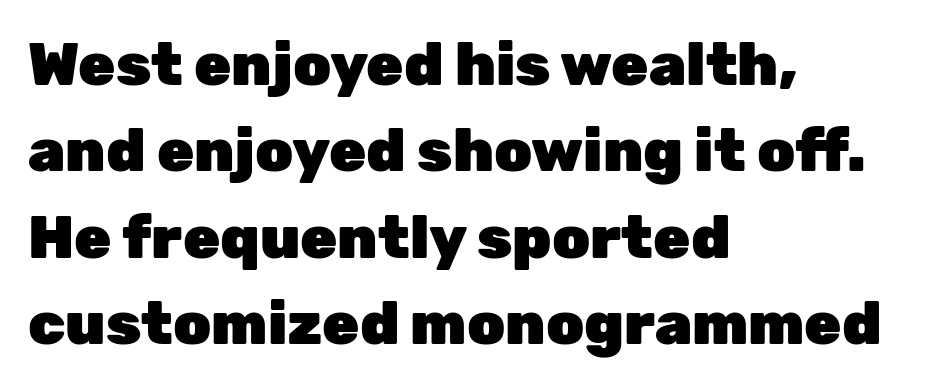
{"serif": "no", "italic": "no", "bold": "yes", "weight": "heavy", "width": "normal", "stroke_contrast": "low", "x_height": "medium", "monospaced": "no", "underline": "no", "align": "left", "line_spacing": "normal", "line_spacing_ratio": 1.44, "letter_spacing": "normal", "letter_spacing_em": 0.0, "glyph_px": 60}
